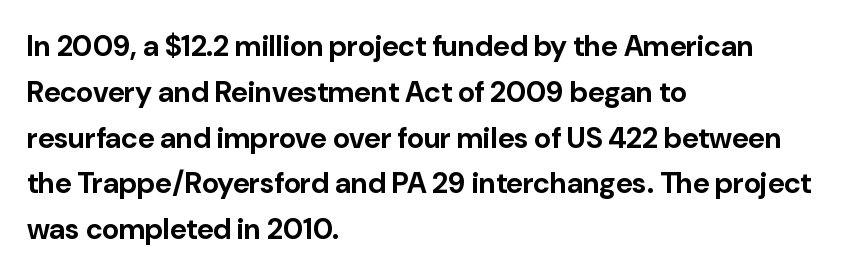
{"serif": "no", "italic": "no", "bold": "yes", "weight": "bold", "width": "normal", "stroke_contrast": "low", "x_height": "medium", "monospaced": "no", "underline": "no", "align": "left", "line_spacing": "normal", "line_spacing_ratio": 1.58, "letter_spacing": "normal", "letter_spacing_em": 0.0, "glyph_px": 29}
